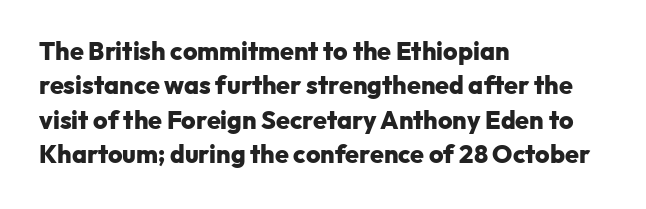
Plain, unruled lines of type. Italic: no, the glyphs are upright roman. The face used here has the dense, thick strokes of a bold. Compared with typical paragraphs, the rows here are spaced about the same. The paragraph has a hard left edge and a soft right edge. Here the glyphs are tracked normally, forming tight word shapes.
